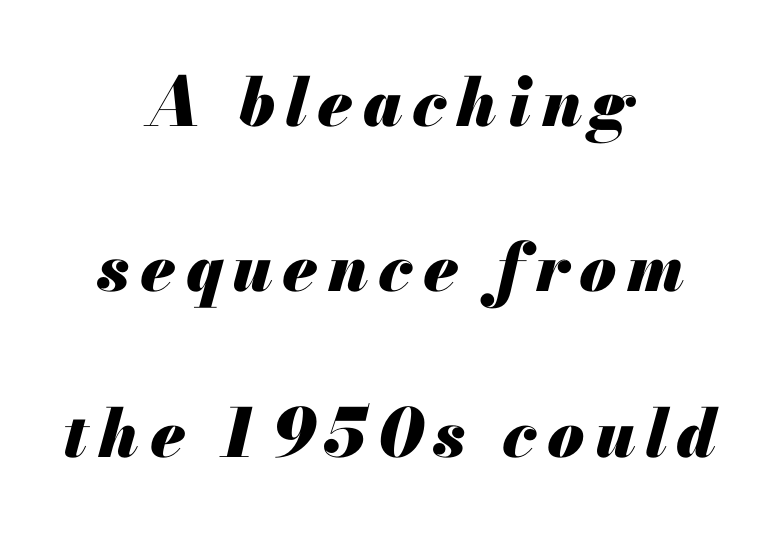
This sample has the flowing, uneven cadence of proportional lettering. This block would shrink considerably if given ordinary leading; it's expanded now. Every row of glyphs is offset so its center matches the block's center. The glyphs look as if they've been sheared to an angle.
